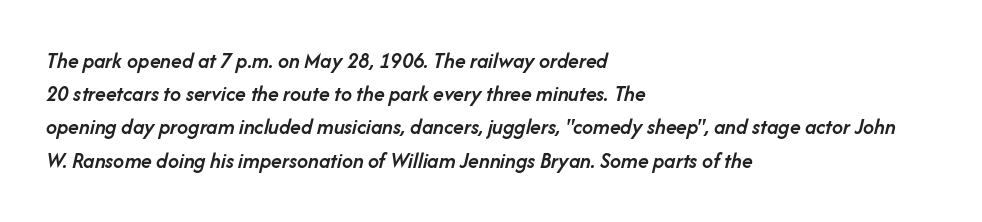
Q: Is the text bold? A: Semi-bold.
Q: Is the text italic (slanted)? A: Yes, it leans right by about 14 degrees.
Q: Is the text underlined? A: No.
Q: How is the paragraph aligned? A: Left-aligned.
Q: Is the spacing between letters normal or unusually wide? A: Normal.
Q: Is the spacing between lines tight, normal or loose? A: Normal.
